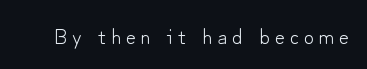
{"italic": "no", "bold": "no", "underline": "no", "letter_spacing": "wide", "letter_spacing_em": 0.23, "glyph_px": 22}
